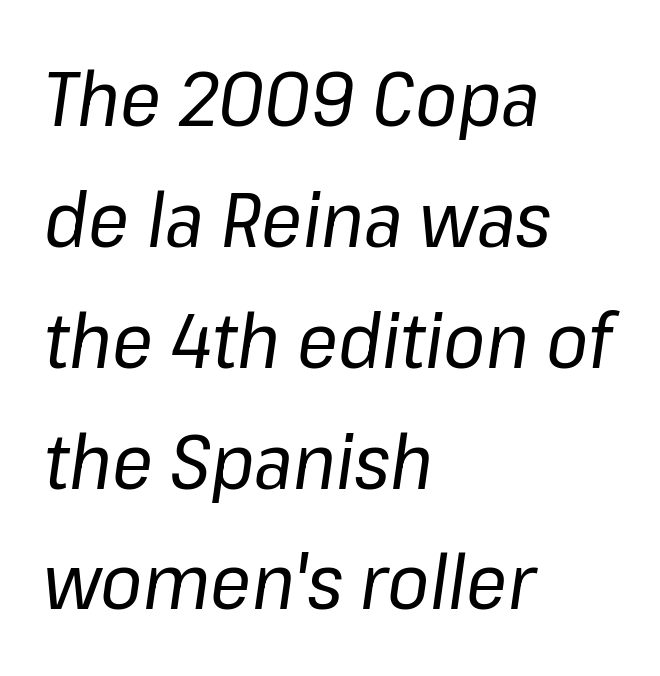
Q: Is the text bold? A: No.
Q: Is the text italic (slanted)? A: Yes, it leans right by about 8 degrees.
Q: Is the text underlined? A: No.
Q: How is the paragraph aligned? A: Left-aligned.
Q: Is the spacing between letters normal or unusually wide? A: Normal.
Q: Is the spacing between lines tight, normal or loose? A: Normal.
Q: Width (condensed, normal, or wide)? A: Normal.
Q: Stroke contrast? A: Low.
Q: x-height? A: Medium.
Q: Monospaced? A: No.
